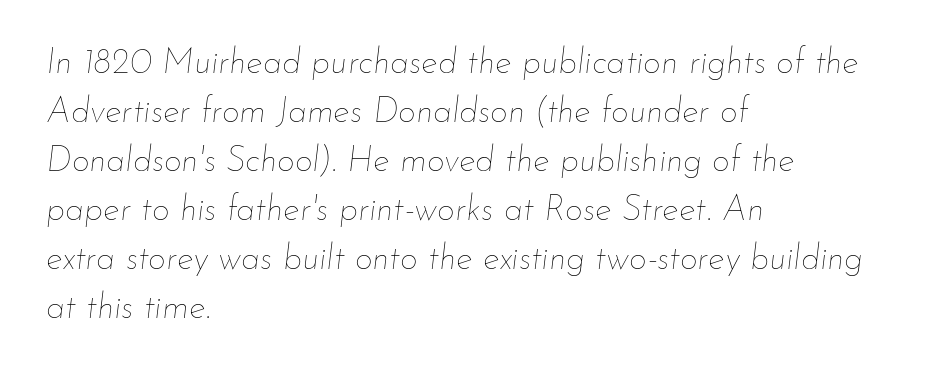
Anything drawn beneath the words? Only blank space. Summary of vertical rhythm: regular, with standard interline spacing. Emphasis-style slanted type is in use. The lines in this sample share a left origin and differ only in where they stop. The gaps between neighbouring characters are ordinary and unremarkable.
